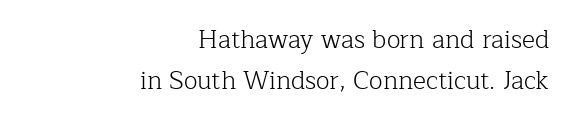
The image shows 25 px text type, upright; set right-aligned, normal line spacing (1.63x), normal letter spacing, not underlined.
